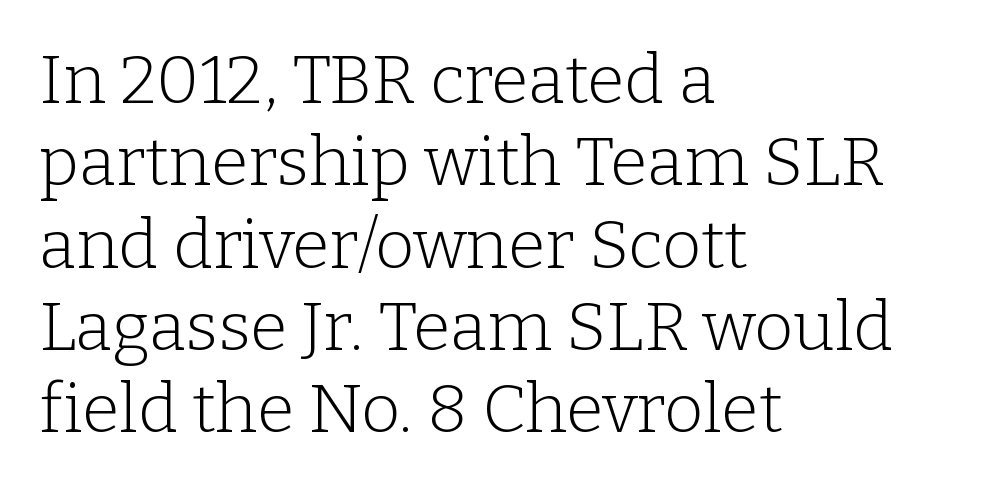
Q: Is the text bold? A: No.
Q: Is the text italic (slanted)? A: No, it is upright.
Q: Is the typeface a serif or a sans-serif typeface? A: Serif.
Q: Is the text underlined? A: No.
Q: How is the paragraph aligned? A: Left-aligned.
Q: Is the spacing between letters normal or unusually wide? A: Normal.
Q: Width (condensed, normal, or wide)? A: Normal.
Q: Stroke contrast? A: Low.
Q: x-height? A: Medium.
Q: Monospaced? A: No.
